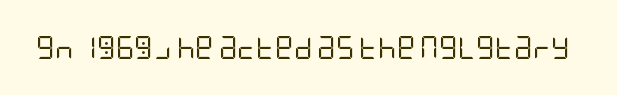
The type is set solid horizontally, with unmodified tracking. Words float on clear page, feet unadorned. A quiet, ordinary-to-light weight characterises the typeface. The type sits square on the baseline with zero lean.
